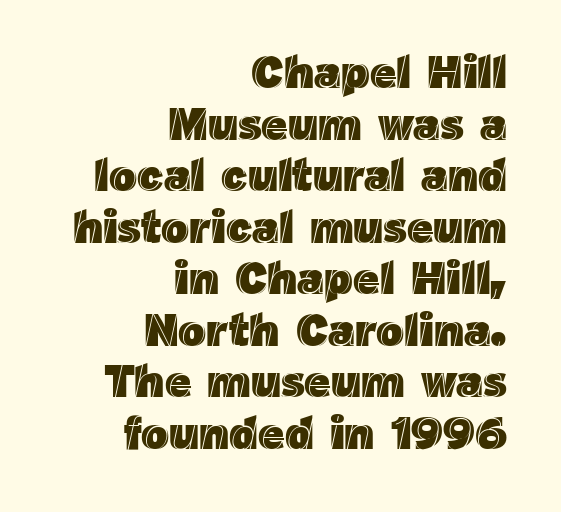
{"italic": "no", "width": "normal", "x_height": "medium", "monospaced": "no", "underline": "no", "align": "right", "line_spacing": "tight", "line_spacing_ratio": 1.12, "letter_spacing": "normal", "letter_spacing_em": 0.0, "glyph_px": 46}
